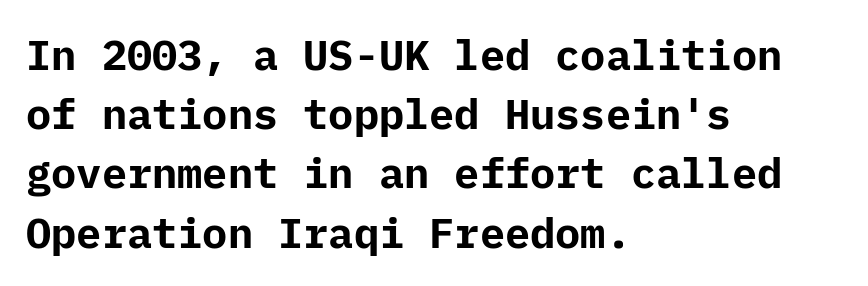
The passage shown is typeset with a sans-serif family. Posture: vertical. Lines of text with bare space underneath. Its strokes are broad and dark, the hallmark of bold type.
